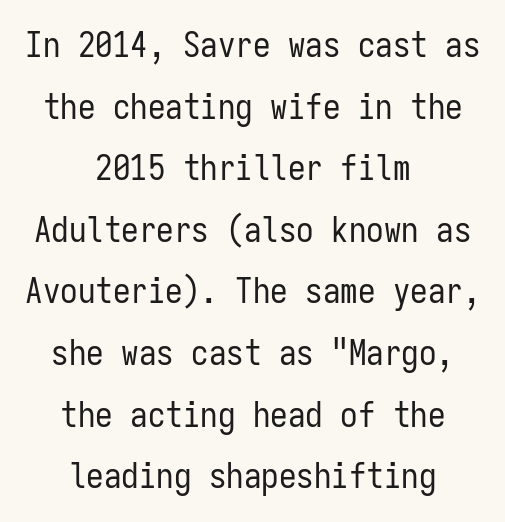
Q: Is the text bold? A: No.
Q: Is the text italic (slanted)? A: No, it is upright.
Q: Is the typeface a serif or a sans-serif typeface? A: Sans-serif.
Q: Is the text underlined? A: No.
Q: How is the paragraph aligned? A: Centered.
Q: Is the spacing between letters normal or unusually wide? A: Normal.
Q: Width (condensed, normal, or wide)? A: Condensed.
Q: Stroke contrast? A: Low.
Q: x-height? A: Medium.
Q: Monospaced? A: Yes.
